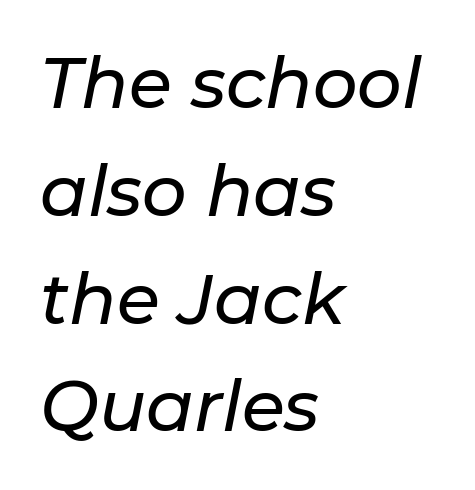
Clear beneath every line of the passage. The rendering uses natural spacing where letterforms have individual widths. Notice how the passage keeps a crisp vertical edge on the left only. Summary of vertical rhythm: regular, with standard interline spacing. If you drew a line through each stem, it would be angled. There is no visible air inserted between adjacent glyphs.
